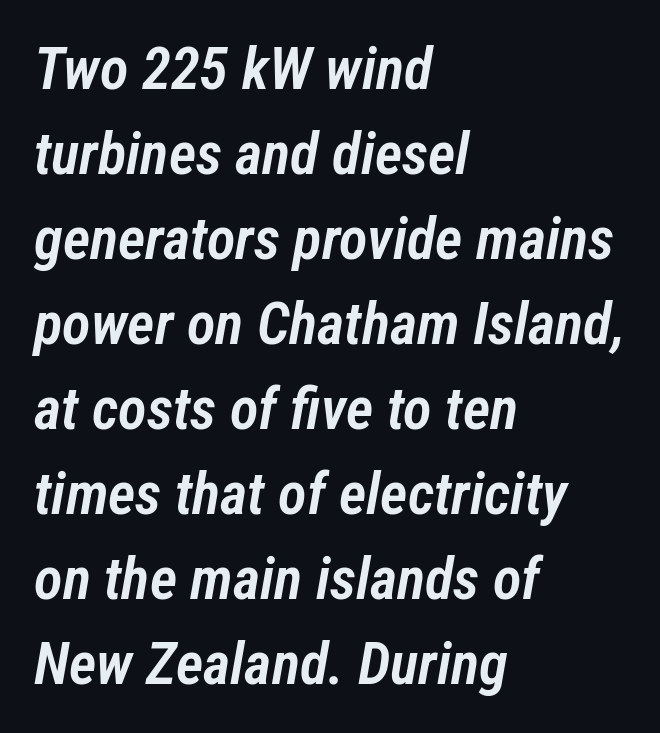
{"italic": "yes", "lean": "right", "slant_degrees": 12, "bold": "semi", "weight": "semibold", "width": "condensed", "stroke_contrast": "low", "x_height": "medium", "monospaced": "no", "underline": "no", "align": "left", "line_spacing": "normal", "line_spacing_ratio": 1.44, "letter_spacing": "normal", "letter_spacing_em": 0.0, "glyph_px": 59}
